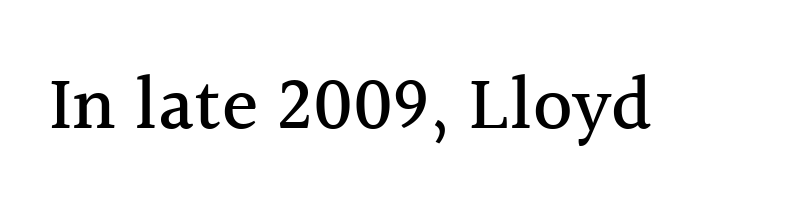
Q: Is the text italic (slanted)? A: No, it is upright.
Q: Is the typeface a serif or a sans-serif typeface? A: Serif.
Q: Is the text underlined? A: No.
Q: Is the spacing between letters normal or unusually wide? A: Normal.
Q: Width (condensed, normal, or wide)? A: Normal.
Q: x-height? A: Medium.
Q: Monospaced? A: No.
